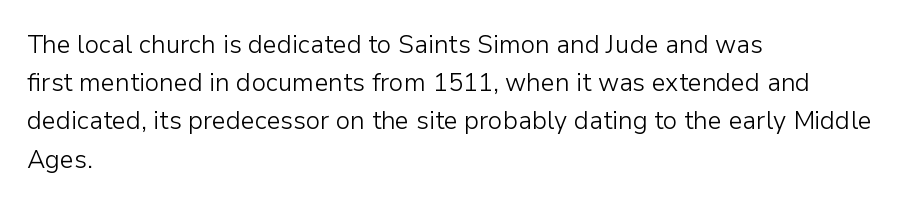
Q: Is the text bold? A: No.
Q: Is the text italic (slanted)? A: No, it is upright.
Q: Is the text underlined? A: No.
Q: How is the paragraph aligned? A: Left-aligned.
Q: Is the spacing between letters normal or unusually wide? A: Normal.
Q: Is the spacing between lines tight, normal or loose? A: Normal.
